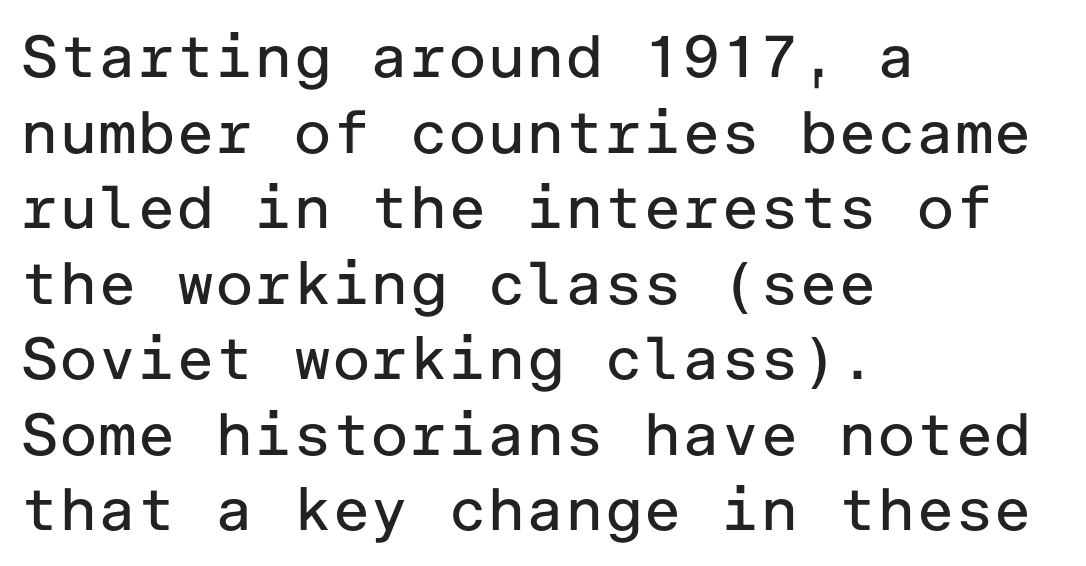
Q: Is the text bold? A: No.
Q: Is the text italic (slanted)? A: No, it is upright.
Q: Is the typeface a serif or a sans-serif typeface? A: Sans-serif.
Q: Is the text underlined? A: No.
Q: How is the paragraph aligned? A: Left-aligned.
Q: Is the spacing between letters normal or unusually wide? A: Normal.
Q: Is the spacing between lines tight, normal or loose? A: Normal.
Q: Width (condensed, normal, or wide)? A: Normal.
Q: Stroke contrast? A: Low.
Q: x-height? A: Medium.
